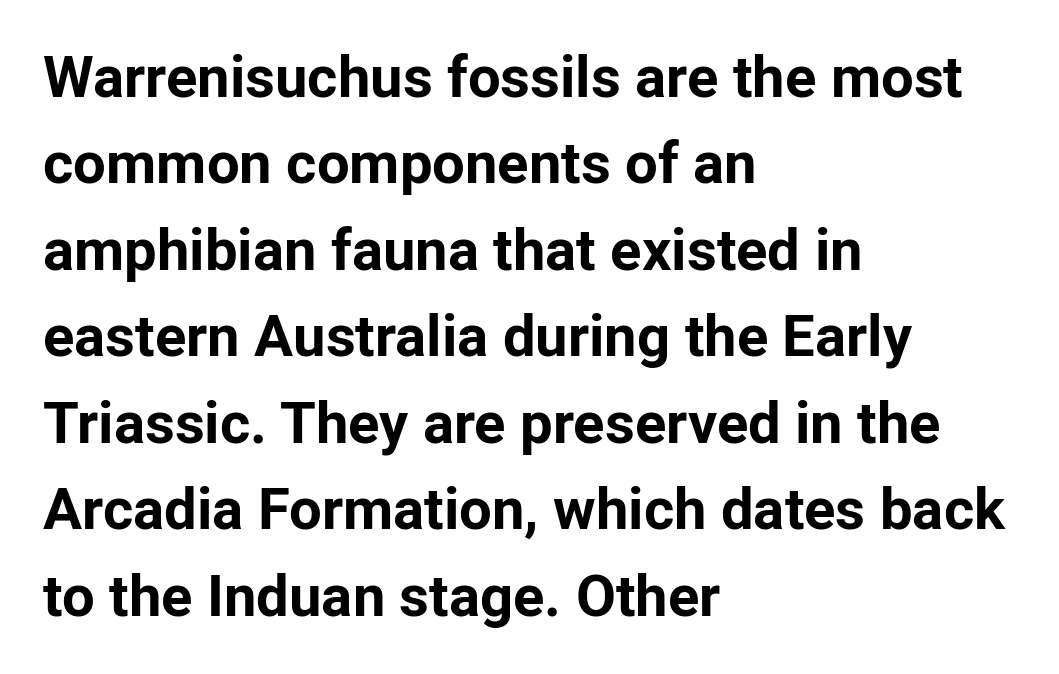
The image shows 58 px bold sans-serif type, upright; set left-aligned, normal line spacing (1.49x), normal letter spacing, not underlined; low stroke contrast and a medium x-height.
